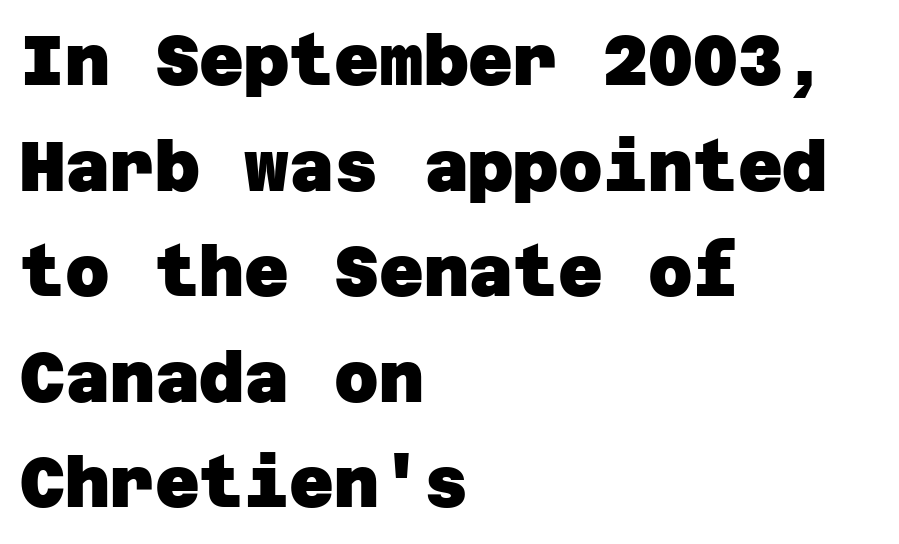
{"serif": "no", "bold": "yes", "weight": "heavy", "width": "normal", "stroke_contrast": "low", "x_height": "large", "underline": "no", "align": "left", "line_spacing": "normal", "line_spacing_ratio": 1.53, "letter_spacing": "normal", "letter_spacing_em": 0.0, "glyph_px": 69}
